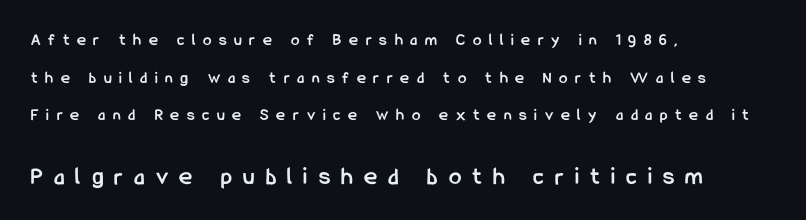
The type sits square on the baseline with zero lean. Teacher's note: observe the even left margin — that is flush-left alignment. Decoration check: the copy has no underline. Quick note: interline space is abundant. I'd describe the lettering as bold — thick and assertive.
